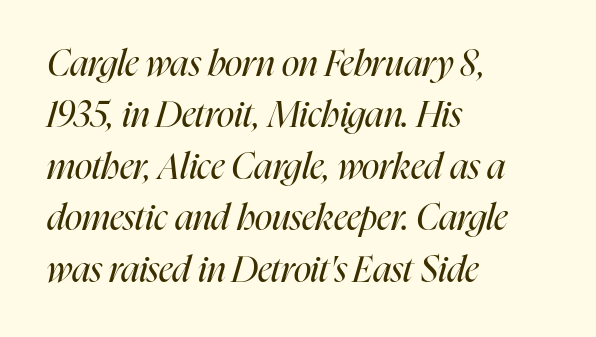
Q: Is the text bold? A: No.
Q: Is the text italic (slanted)? A: Yes, it leans right by about 16 degrees.
Q: Is the text underlined? A: No.
Q: How is the paragraph aligned? A: Left-aligned.
Q: Is the spacing between letters normal or unusually wide? A: Normal.
Q: Is the spacing between lines tight, normal or loose? A: Normal.
Q: Width (condensed, normal, or wide)? A: Condensed.
Q: Stroke contrast? A: High.
Q: x-height? A: Medium.
Q: Monospaced? A: No.
